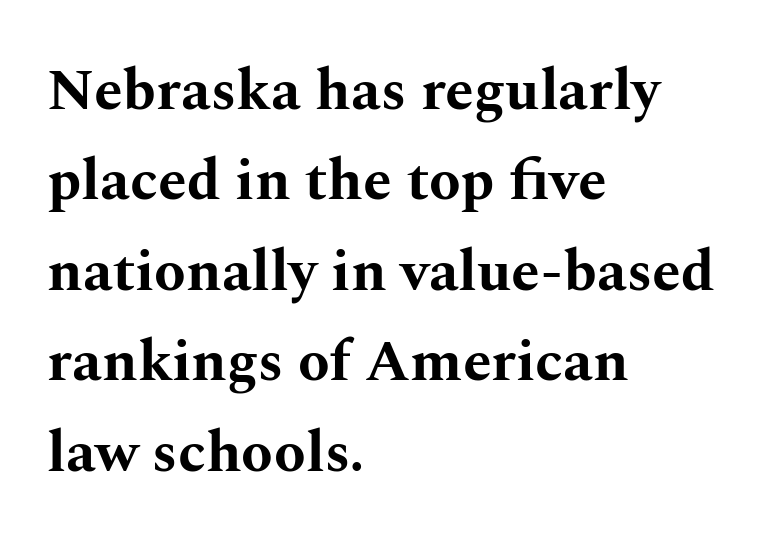
The image shows 58 px bold, wide serif type, upright; set left-aligned, normal line spacing (1.56x), normal letter spacing, not underlined; medium stroke contrast and a medium x-height.
